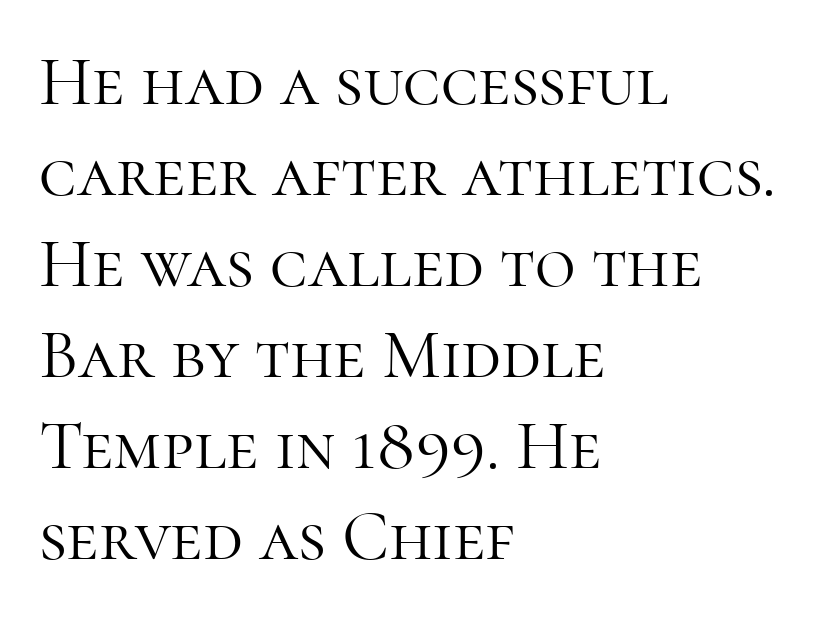
The image shows 70 px light serif type, upright; set left-aligned, normal line spacing (1.3x), normal letter spacing, not underlined; high stroke contrast and a medium x-height.
